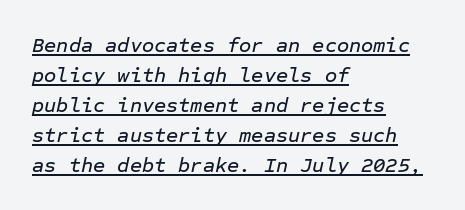
{"italic": "yes", "lean": "right", "slant_degrees": 12, "underline": "yes", "align": "left", "line_spacing": "normal", "line_spacing_ratio": 1.43, "letter_spacing": "normal", "letter_spacing_em": 0.0, "glyph_px": 21}
